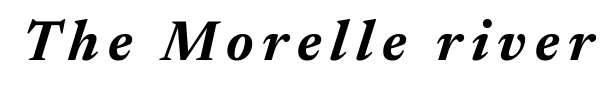
Q: Is the text bold? A: Yes.
Q: Is the text italic (slanted)? A: Yes, it leans right by about 17 degrees.
Q: Is the text underlined? A: No.
Q: Width (condensed, normal, or wide)? A: Normal.
Q: Stroke contrast? A: Medium.
Q: x-height? A: Medium.
Q: Monospaced? A: No.
